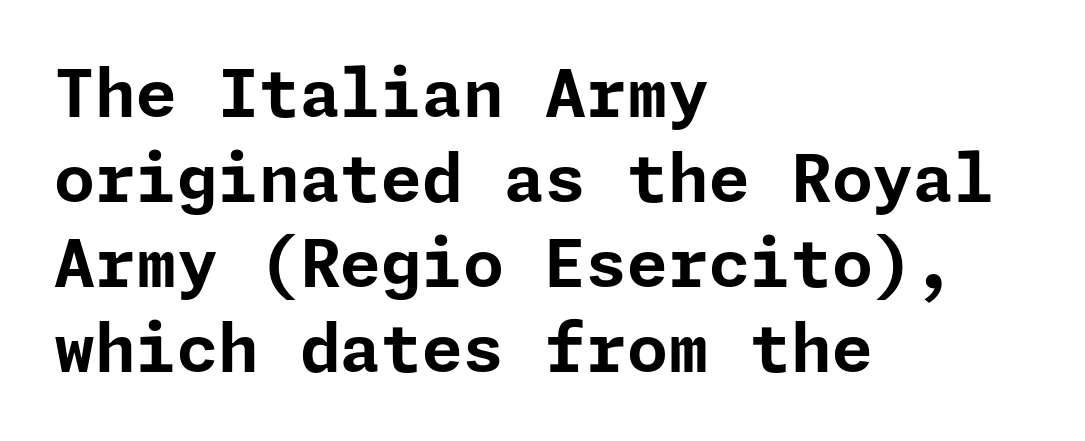
Q: Is the text bold? A: Yes.
Q: Is the text italic (slanted)? A: No, it is upright.
Q: Is the typeface a serif or a sans-serif typeface? A: Sans-serif.
Q: Is the text underlined? A: No.
Q: How is the paragraph aligned? A: Left-aligned.
Q: Is the spacing between letters normal or unusually wide? A: Normal.
Q: Is the spacing between lines tight, normal or loose? A: Normal.
Q: Width (condensed, normal, or wide)? A: Normal.
Q: Stroke contrast? A: Low.
Q: x-height? A: Medium.
